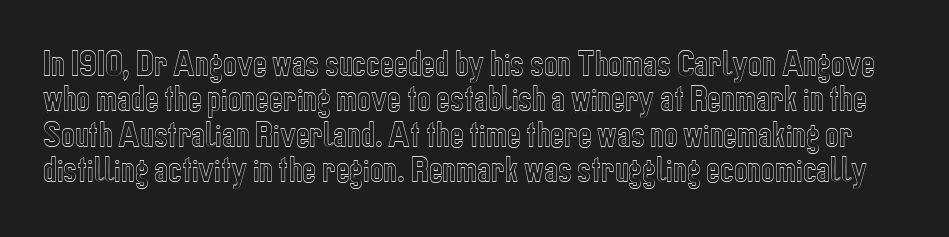
{"italic": "no", "width": "condensed", "x_height": "medium", "monospaced": "no", "underline": "no", "line_spacing_ratio": 1.22, "letter_spacing": "normal", "letter_spacing_em": 0.0, "glyph_px": 29}
